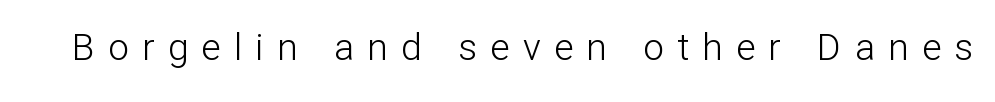
{"serif": "no", "italic": "no", "bold": "no", "weight": "light", "width": "normal", "stroke_contrast": "low", "x_height": "medium", "monospaced": "no", "underline": "no", "letter_spacing": "wide", "letter_spacing_em": 0.36, "glyph_px": 37}
